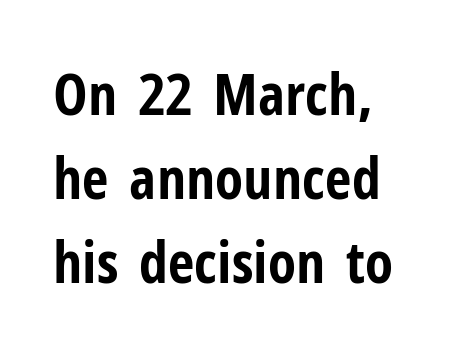
{"serif": "no", "italic": "no", "bold": "yes", "weight": "bold", "width": "condensed", "stroke_contrast": "low", "x_height": "medium", "monospaced": "no", "underline": "no", "align": "left", "line_spacing": "normal", "line_spacing_ratio": 1.45, "letter_spacing": "normal", "letter_spacing_em": 0.0, "glyph_px": 58}
